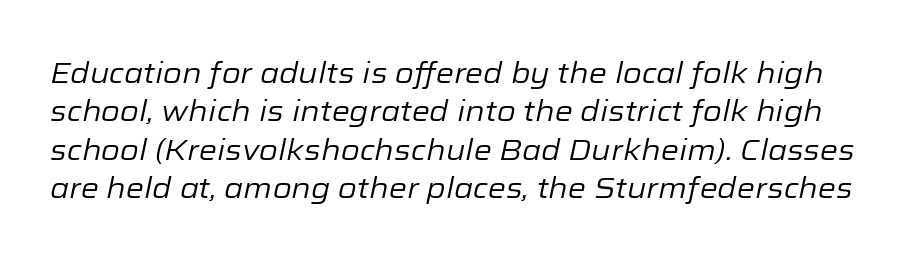
No heavy texture on the line: the type isn't bold. The lines sit at an ordinary, default distance from one another. Designer's note — italics engaged. A typesetter would call this proportional, since set widths differ per character.
